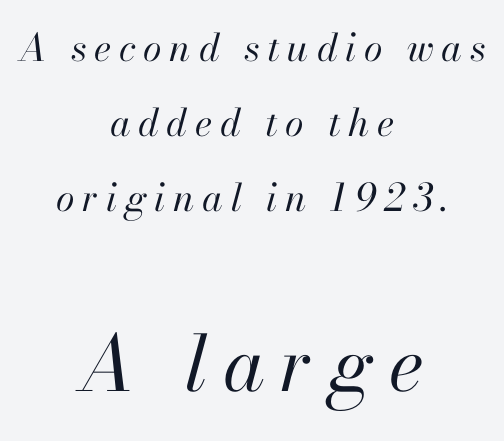
Q: Is the text bold? A: No.
Q: Is the text italic (slanted)? A: Yes, it leans right by about 13 degrees.
Q: Is the text underlined? A: No.
Q: How is the paragraph aligned? A: Centered.
Q: Is the spacing between letters normal or unusually wide? A: Unusually wide.
Q: Is the spacing between lines tight, normal or loose? A: Loose.
Q: Which block of text is set in a larger size, the first (top) or the second (bottom)? A: The second (bottom) one.
Q: Width (condensed, normal, or wide)? A: Normal.
Q: Stroke contrast? A: High.
Q: x-height? A: Small.
Q: Monospaced? A: No.
